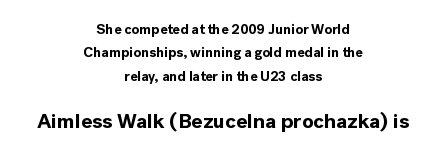
The image shows 21 px bold type, upright; set centered, normal line spacing (1.67x), normal letter spacing, not underlined; the second (bottom) block is 1.5x larger.
